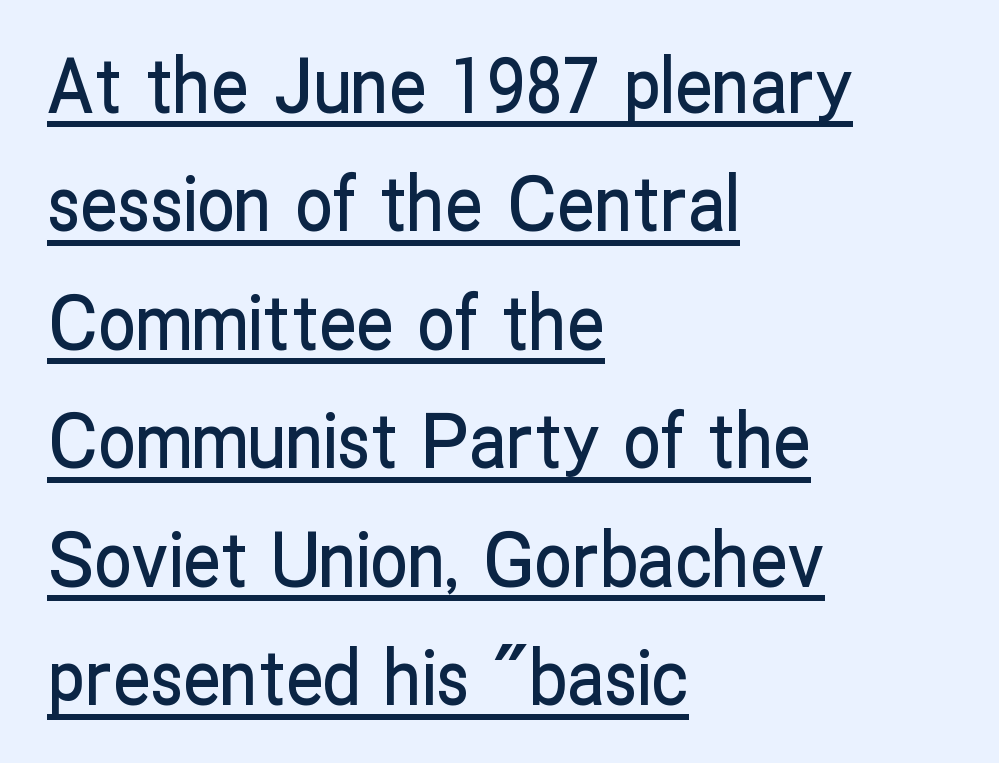
Style check: upright. The rendering uses natural spacing where letterforms have individual widths. One glance says typical: line gaps are just what's usual. The rag falls on the right side of this text block. In designer terms, the underline attribute is active on this setting.
